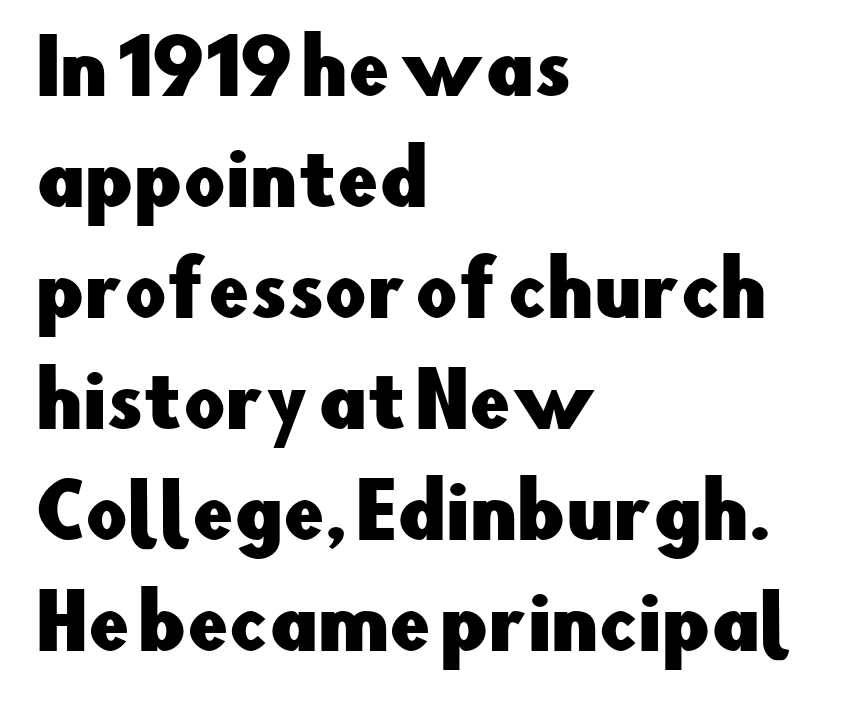
The image shows 73 px sans-serif type, upright; set left-aligned, normal line spacing (1.52x), normal letter spacing, not underlined; low stroke contrast and a small x-height.
